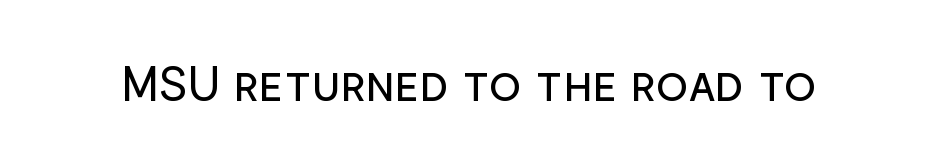
The image shows 48 px regular-weight sans-serif type, upright; set normal letter spacing, not underlined; low stroke contrast and a medium x-height.
